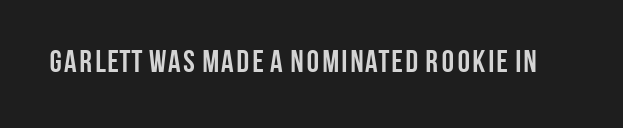
{"serif": "no", "italic": "no", "bold": "yes", "weight": "semibold", "width": "condensed", "stroke_contrast": "low", "x_height": "large", "monospaced": "no", "underline": "no", "letter_spacing": "normal", "letter_spacing_em": 0.0, "glyph_px": 31}
